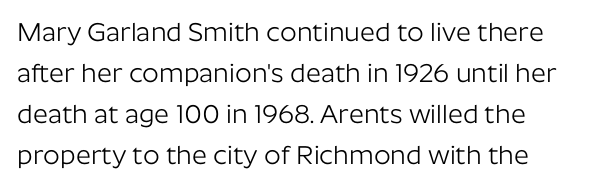
The image shows 26 px text type, upright; set left-aligned, normal line spacing (1.58x), normal letter spacing, not underlined.
